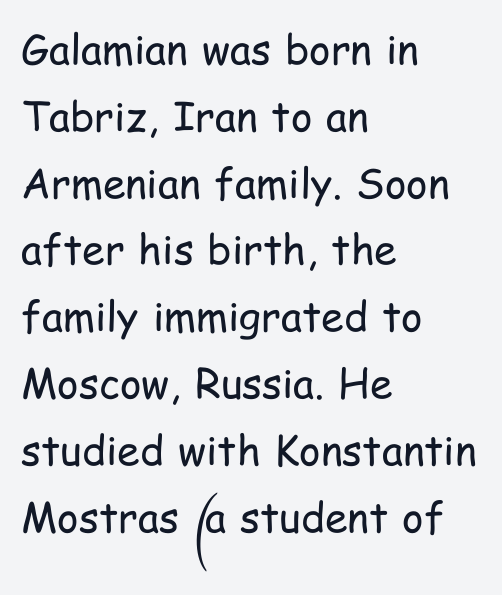
{"serif": "no", "italic": "no", "bold": "no", "weight": "regular", "width": "condensed", "stroke_contrast": "low", "x_height": "medium", "monospaced": "no", "underline": "no", "align": "left", "line_spacing": "normal", "line_spacing_ratio": 1.63, "letter_spacing": "normal", "letter_spacing_em": 0.0, "glyph_px": 41}
